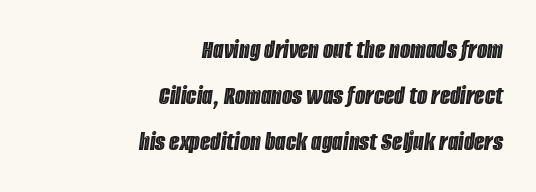
Q: Is the text italic (slanted)? A: Yes, it leans right by about 8 degrees.
Q: Is the text underlined? A: No.
Q: How is the paragraph aligned? A: Right-aligned.
Q: Is the spacing between letters normal or unusually wide? A: Normal.
Q: Is the spacing between lines tight, normal or loose? A: Normal.
